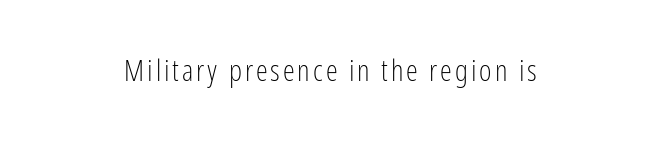
{"serif": "no", "italic": "no", "bold": "no", "weight": "light", "width": "condensed", "stroke_contrast": "low", "x_height": "medium", "monospaced": "no", "underline": "no", "align": "center", "glyph_px": 30}
